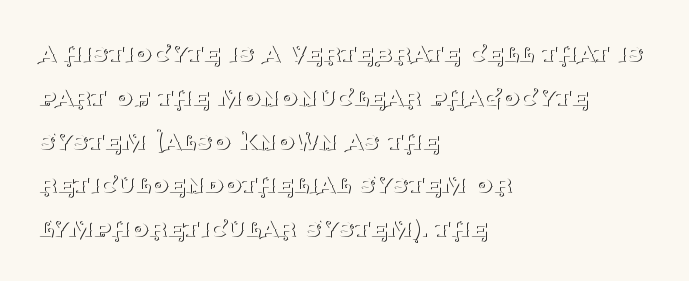
Q: Is the text bold? A: No.
Q: Is the text italic (slanted)? A: No, it is upright.
Q: Is the typeface a serif or a sans-serif typeface? A: Serif.
Q: Is the text underlined? A: No.
Q: How is the paragraph aligned? A: Left-aligned.
Q: Is the spacing between letters normal or unusually wide? A: Normal.
Q: Is the spacing between lines tight, normal or loose? A: Normal.
Q: Width (condensed, normal, or wide)? A: Normal.
Q: Stroke contrast? A: Medium.
Q: x-height? A: Large.
Q: Monospaced? A: No.
